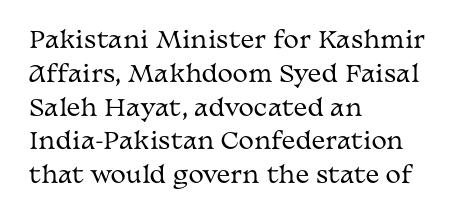
The image shows 23 px text type, upright; set left-aligned, normal line spacing (1.47x), normal letter spacing, not underlined.
